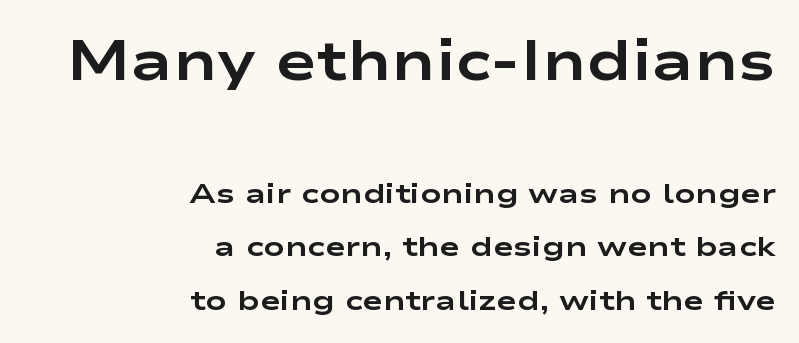
In terms of letterform style, serifs are entirely absent. Tracking value appears to be zero — textbook default spacing. Nope, not italic — everything's standing straight. Large over small — that's the arrangement of the two blocks here. Quick note: interline space is abundant. One-word summary of the alignment: right.
